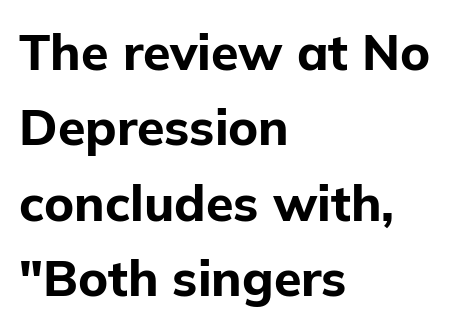
{"serif": "no", "italic": "no", "bold": "yes", "weight": "bold", "width": "normal", "stroke_contrast": "low", "x_height": "medium", "monospaced": "no", "underline": "no", "align": "left", "line_spacing": "normal", "line_spacing_ratio": 1.51, "letter_spacing": "normal", "letter_spacing_em": 0.0, "glyph_px": 50}
